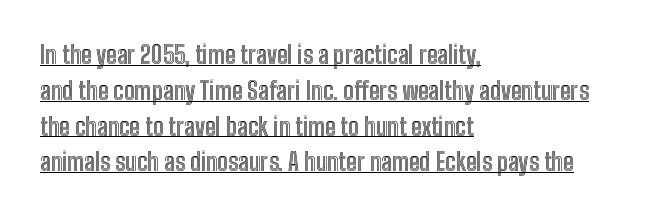
Q: Is the text italic (slanted)? A: No, it is upright.
Q: Is the text underlined? A: Yes.
Q: How is the paragraph aligned? A: Left-aligned.
Q: Is the spacing between letters normal or unusually wide? A: Normal.
Q: Is the spacing between lines tight, normal or loose? A: Normal.
